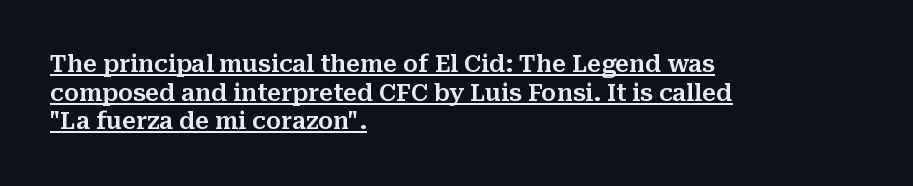
The image shows 23 px text type, upright; set left-aligned, line spacing 1.24x, normal letter spacing, underlined.
